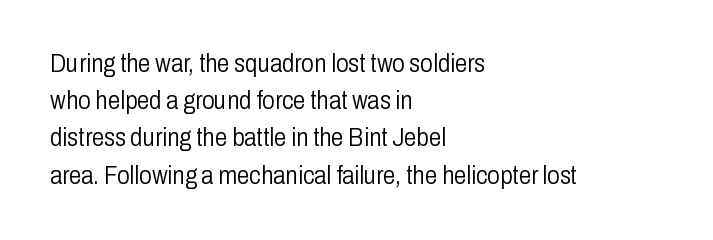
Q: Is the text bold? A: No.
Q: Is the text italic (slanted)? A: No, it is upright.
Q: Is the text underlined? A: No.
Q: How is the paragraph aligned? A: Left-aligned.
Q: Is the spacing between letters normal or unusually wide? A: Normal.
Q: Is the spacing between lines tight, normal or loose? A: Normal.
